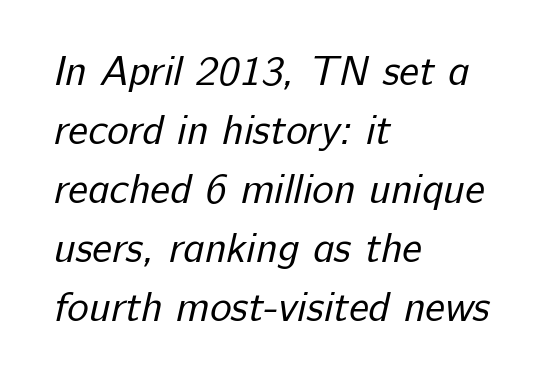
Q: Is the text bold? A: No.
Q: Is the typeface a serif or a sans-serif typeface? A: Sans-serif.
Q: Is the text underlined? A: No.
Q: How is the paragraph aligned? A: Left-aligned.
Q: Is the spacing between letters normal or unusually wide? A: Normal.
Q: Is the spacing between lines tight, normal or loose? A: Normal.
Q: Width (condensed, normal, or wide)? A: Normal.
Q: Stroke contrast? A: Low.
Q: x-height? A: Medium.
Q: Monospaced? A: No.
